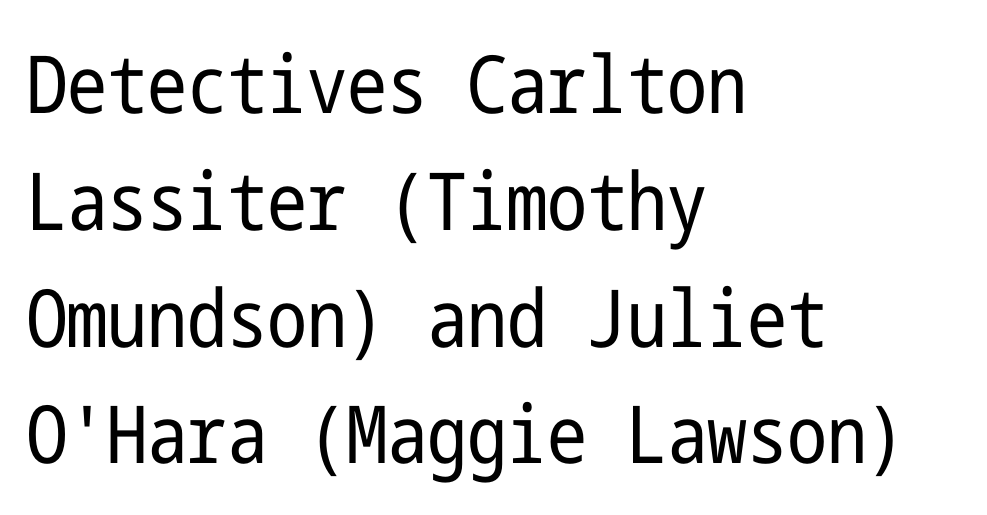
The image shows 80 px regular-weight, condensed sans-serif type, upright; set left-aligned, normal line spacing (1.46x), normal letter spacing, not underlined; low stroke contrast and a medium x-height.
